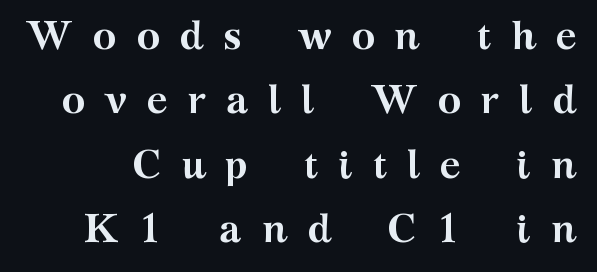
Q: Is the text bold? A: Yes.
Q: Is the text italic (slanted)? A: No, it is upright.
Q: Is the typeface a serif or a sans-serif typeface? A: Serif.
Q: Is the text underlined? A: No.
Q: Is the spacing between letters normal or unusually wide? A: Unusually wide.
Q: Is the spacing between lines tight, normal or loose? A: Normal.
Q: Width (condensed, normal, or wide)? A: Wide.
Q: Stroke contrast? A: Medium.
Q: x-height? A: Medium.
Q: Monospaced? A: No.
